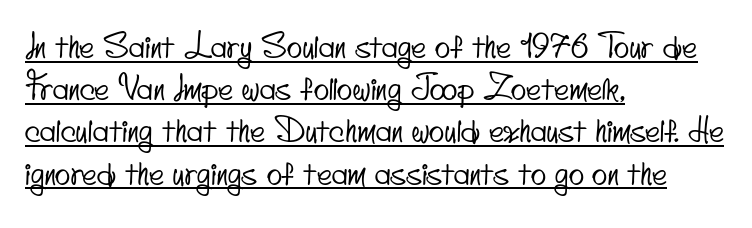
{"serif": "no", "width": "condensed", "stroke_contrast": "low", "x_height": "small", "monospaced": "no", "underline": "yes", "align": "left", "line_spacing": "normal", "line_spacing_ratio": 1.32, "letter_spacing": "normal", "letter_spacing_em": 0.0, "glyph_px": 32}
